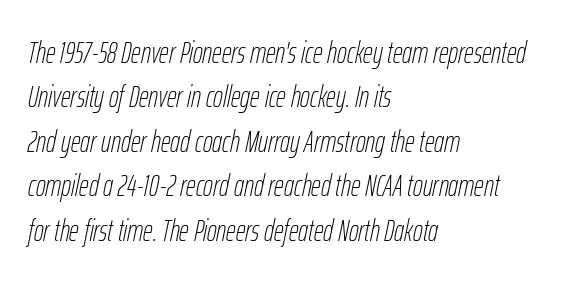
The image shows 30 px thin, condensed type, italic (leaning right); set left-aligned, normal line spacing (1.48x), normal letter spacing, not underlined; low stroke contrast and a medium x-height.
